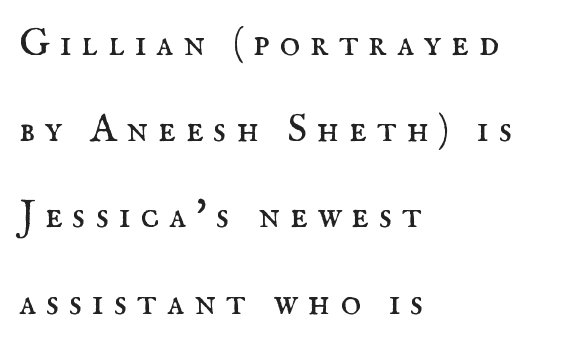
Q: Is the text bold? A: No.
Q: Is the text italic (slanted)? A: No, it is upright.
Q: Is the typeface a serif or a sans-serif typeface? A: Serif.
Q: Is the text underlined? A: No.
Q: How is the paragraph aligned? A: Left-aligned.
Q: Is the spacing between letters normal or unusually wide? A: Unusually wide.
Q: Is the spacing between lines tight, normal or loose? A: Loose.
Q: Width (condensed, normal, or wide)? A: Normal.
Q: Stroke contrast? A: Medium.
Q: x-height? A: Small.
Q: Monospaced? A: No.
